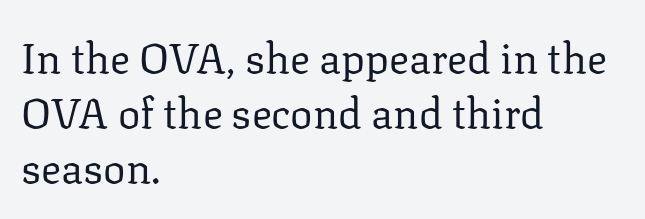
Q: Is the text bold? A: No.
Q: Is the text italic (slanted)? A: No, it is upright.
Q: Is the typeface a serif or a sans-serif typeface? A: Serif.
Q: Is the text underlined? A: No.
Q: How is the paragraph aligned? A: Left-aligned.
Q: Is the spacing between letters normal or unusually wide? A: Normal.
Q: Is the spacing between lines tight, normal or loose? A: Normal.
Q: Width (condensed, normal, or wide)? A: Normal.
Q: Stroke contrast? A: Low.
Q: x-height? A: Medium.
Q: Monospaced? A: No.
